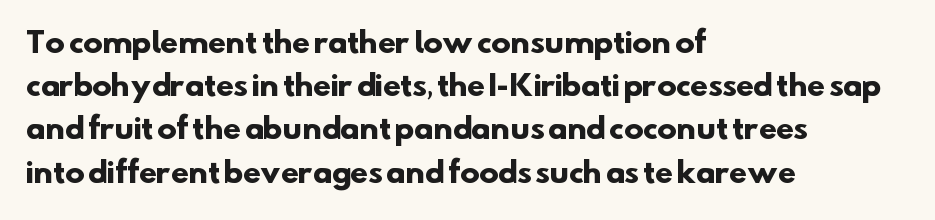
The text block is weighted toward the left margin, trailing off unevenly rightward. The passage shown has conventional tracking throughout. The letters are bold, with thick, heavy strokes. The rendering uses a moderate line-height, typical for paragraphs.
